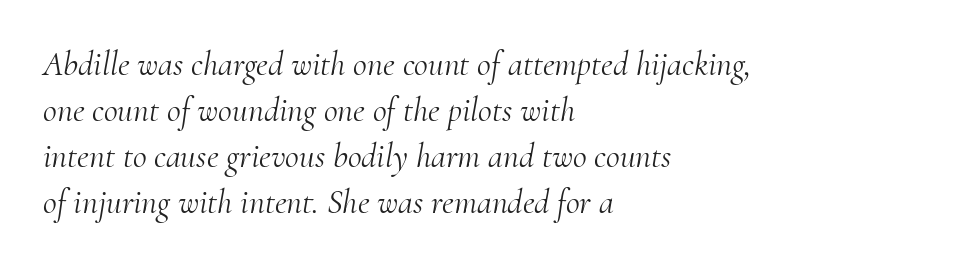
Each new line begins a customary step beneath the previous one. Rule under the text: the space is simply empty. Spacing verdict: proportional, widths tailored to each character. Small tapered or slab feet sit at the stroke ends, so this counts as serif.
